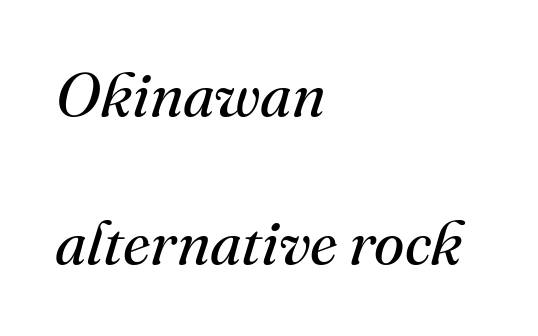
{"serif": "yes", "italic": "yes", "lean": "right", "slant_degrees": 16, "bold": "no", "weight": "regular", "width": "normal", "stroke_contrast": "medium", "x_height": "small", "monospaced": "no", "underline": "no", "align": "left", "line_spacing": "loose", "line_spacing_ratio": 2.39, "letter_spacing": "normal", "letter_spacing_em": 0.0, "glyph_px": 62}
